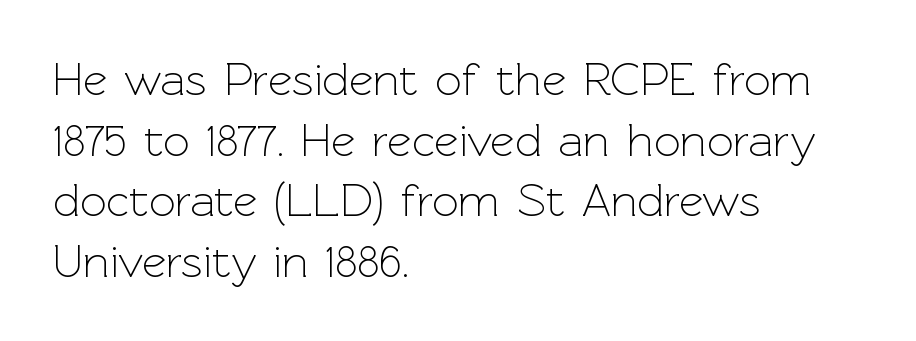
The setting favours the left margin, as ordinary paragraphs usually do. Letter spacing: default. This sample uses an upright cut, with every glyph sitting square on the baseline. The rendering uses natural spacing where letterforms have individual widths.
